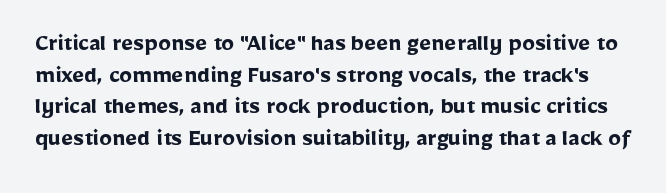
A typesetter would call this zero additional tracking. Students, this is bold: see how much ink each stroke carries. The strip under each line holds only bare page. Rendered with straight, roman letterforms.
